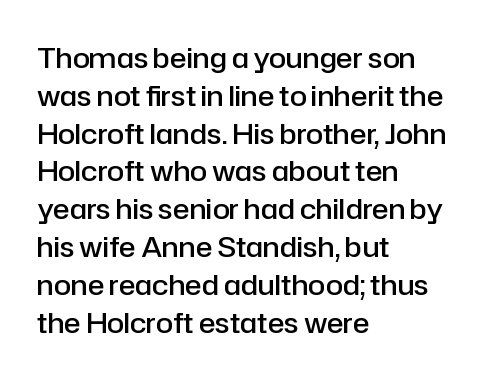
Q: Is the text bold? A: Semi-bold.
Q: Is the text italic (slanted)? A: No, it is upright.
Q: Is the typeface a serif or a sans-serif typeface? A: Sans-serif.
Q: Is the text underlined? A: No.
Q: How is the paragraph aligned? A: Left-aligned.
Q: Is the spacing between letters normal or unusually wide? A: Normal.
Q: Is the spacing between lines tight, normal or loose? A: Normal.
Q: Width (condensed, normal, or wide)? A: Normal.
Q: Stroke contrast? A: Low.
Q: x-height? A: Medium.
Q: Monospaced? A: No.
